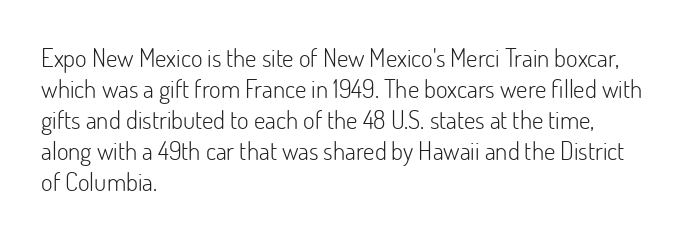
Q: Is the text bold? A: No.
Q: Is the text italic (slanted)? A: No, it is upright.
Q: Is the text underlined? A: No.
Q: How is the paragraph aligned? A: Left-aligned.
Q: Is the spacing between letters normal or unusually wide? A: Normal.
